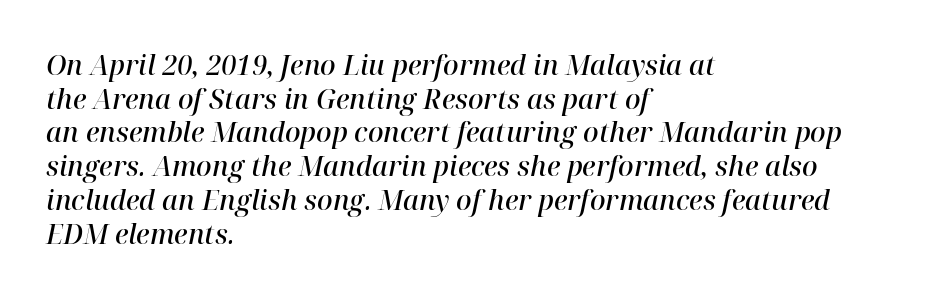
Q: Is the text bold? A: Semi-bold.
Q: Is the text italic (slanted)? A: Yes, it leans right by about 12 degrees.
Q: Is the text underlined? A: No.
Q: How is the paragraph aligned? A: Left-aligned.
Q: Is the spacing between letters normal or unusually wide? A: Normal.
Q: Is the spacing between lines tight, normal or loose? A: Normal.
